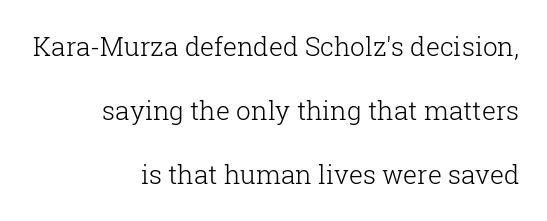
Q: Is the text bold? A: No.
Q: Is the text italic (slanted)? A: No, it is upright.
Q: Is the text underlined? A: No.
Q: How is the paragraph aligned? A: Right-aligned.
Q: Is the spacing between letters normal or unusually wide? A: Normal.
Q: Is the spacing between lines tight, normal or loose? A: Loose.
